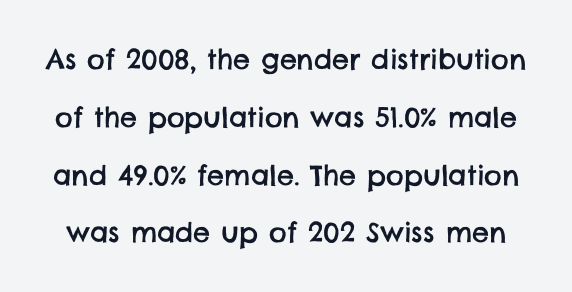
Q: Is the text underlined? A: No.
Q: Is the spacing between letters normal or unusually wide? A: Normal.
Q: Is the spacing between lines tight, normal or loose? A: Loose.
